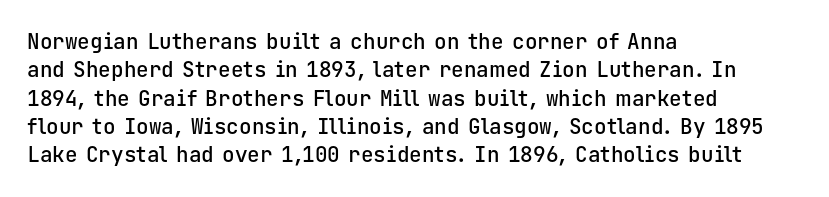
The lines are quadded left. Quick note: not italic, upright. Heft: intermediate — a semibold. Letter spacing: default. Each row of text sits above clean, open space.
